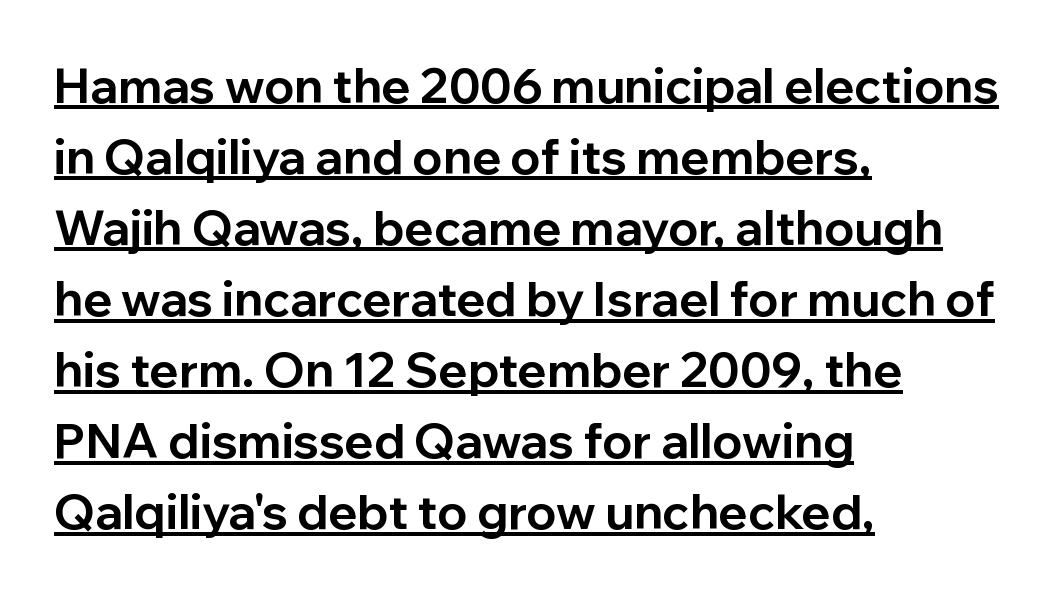
Q: Is the text bold? A: Yes.
Q: Is the text italic (slanted)? A: No, it is upright.
Q: Is the typeface a serif or a sans-serif typeface? A: Sans-serif.
Q: Is the text underlined? A: Yes.
Q: How is the paragraph aligned? A: Left-aligned.
Q: Is the spacing between letters normal or unusually wide? A: Normal.
Q: Is the spacing between lines tight, normal or loose? A: Normal.
Q: Width (condensed, normal, or wide)? A: Normal.
Q: Stroke contrast? A: Low.
Q: x-height? A: Medium.
Q: Monospaced? A: No.
